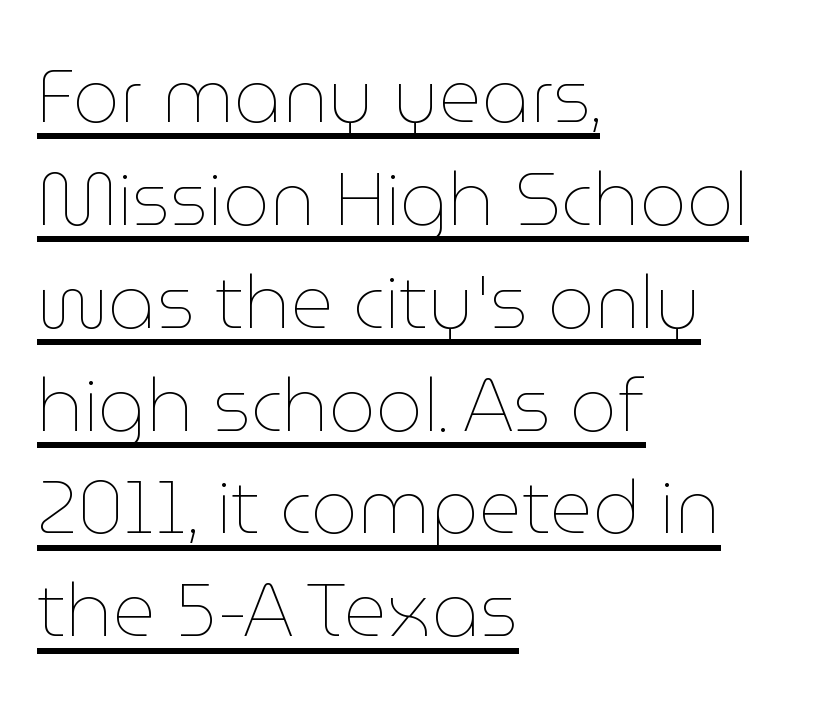
The image shows 74 px thin type, upright; set left-aligned, normal line spacing (1.39x), normal letter spacing, underlined; low stroke contrast and a medium x-height.
